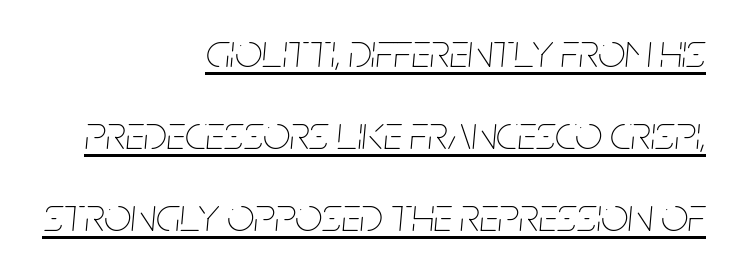
{"italic": "yes", "lean": "right", "slant_degrees": 5, "bold": "no", "weight": "thin", "width": "condensed", "stroke_contrast": "low", "x_height": "large", "monospaced": "no", "underline": "yes", "align": "right", "line_spacing_ratio": 1.71, "letter_spacing": "normal", "letter_spacing_em": 0.0, "glyph_px": 48}
